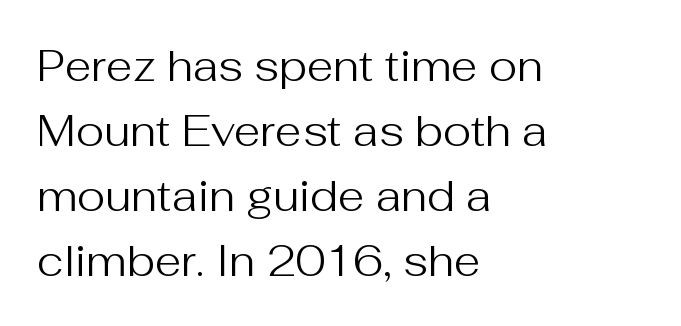
The image shows 43 px regular-weight sans-serif type, upright; set left-aligned, normal line spacing (1.51x), normal letter spacing, not underlined; medium stroke contrast and a medium x-height.
